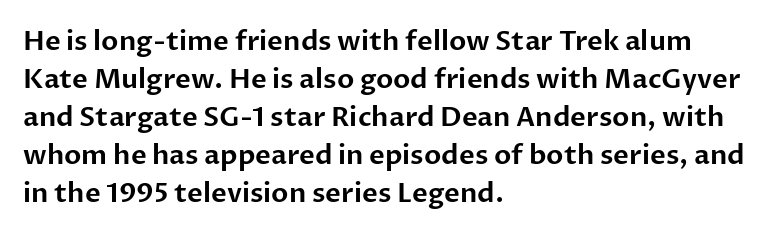
Q: Is the text italic (slanted)? A: No, it is upright.
Q: Is the text underlined? A: No.
Q: How is the paragraph aligned? A: Left-aligned.
Q: Is the spacing between letters normal or unusually wide? A: Normal.
Q: Is the spacing between lines tight, normal or loose? A: Normal.
